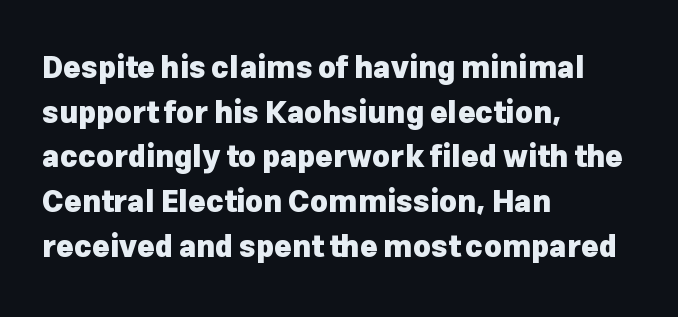
Q: Is the text bold? A: Yes.
Q: Is the text italic (slanted)? A: No, it is upright.
Q: Is the typeface a serif or a sans-serif typeface? A: Sans-serif.
Q: Is the text underlined? A: No.
Q: How is the paragraph aligned? A: Left-aligned.
Q: Is the spacing between letters normal or unusually wide? A: Normal.
Q: Is the spacing between lines tight, normal or loose? A: Normal.
Q: Width (condensed, normal, or wide)? A: Normal.
Q: Stroke contrast? A: Low.
Q: x-height? A: Medium.
Q: Monospaced? A: No.
